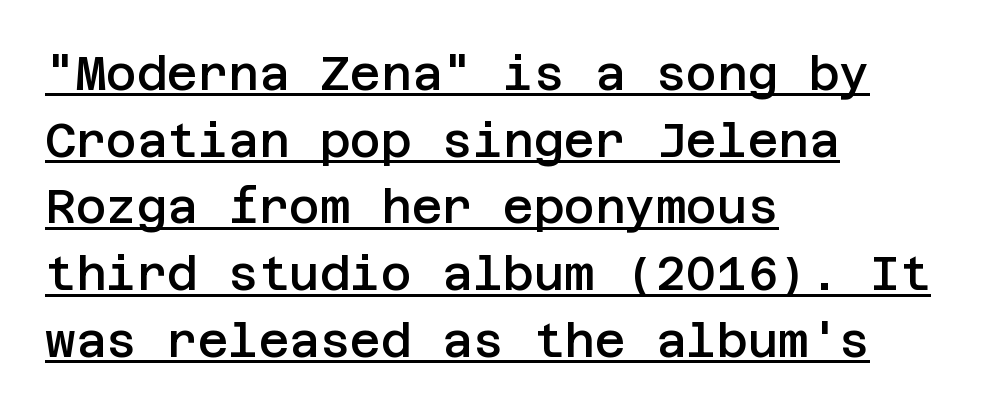
Alignment: flush left. The type family on display is of the sans-serif kind. This sample carries an underscore along the baseline area. Designer's note — italics off, roman on. The letters are semibold — heavier than regular but short of a full bold. These lines sit exactly where default settings would place them.
